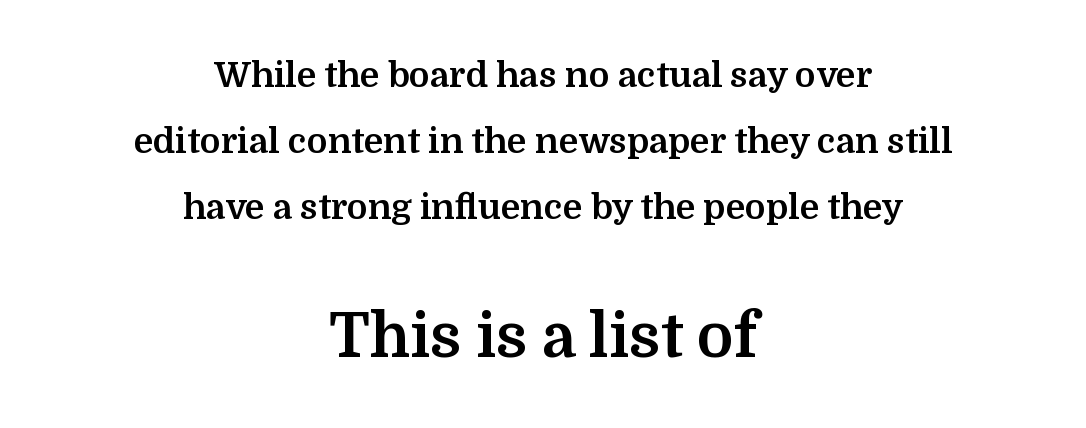
{"serif": "yes", "italic": "no", "bold": "yes", "weight": "bold", "width": "normal", "stroke_contrast": "medium", "x_height": "medium", "monospaced": "no", "underline": "no", "align": "center", "line_spacing_ratio": 1.89, "letter_spacing": "normal", "letter_spacing_em": 0.0, "larger_block": "second", "size_ratio": 1.74, "glyph_px": 61}
